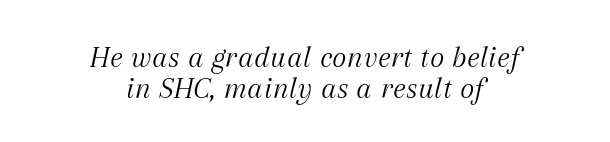
The weight would be labelled regular, book, light, or lighter still. The passage shown is not underscored anywhere. Quick note: interline space is minimal. A typesetter would call this proportional, since set widths differ per character. Tracking here is standard; glyphs follow each other at the usual distance.
